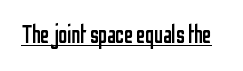
The letterforms sit at book weight or below. Posture: upright roman. Here the glyphs are tracked normally, forming tight word shapes. The words here are underlined.
